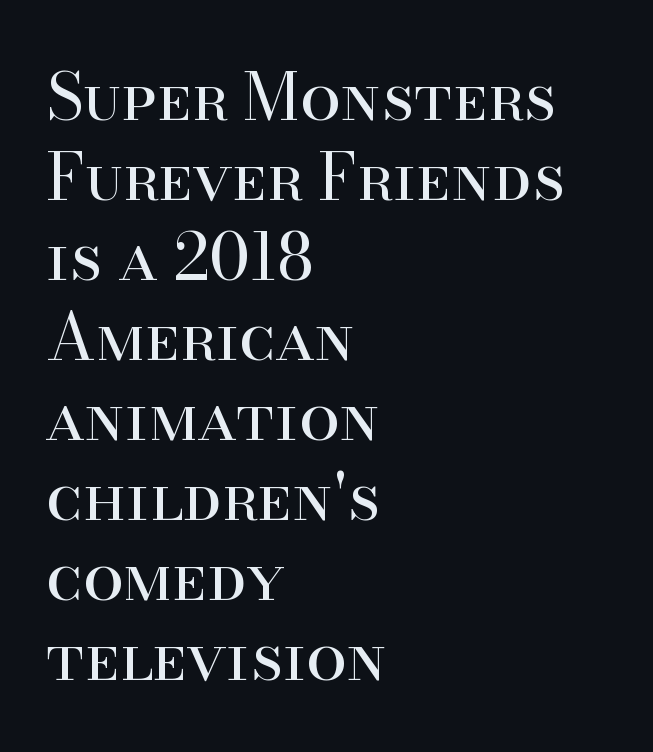
Q: Is the text bold? A: No.
Q: Is the text italic (slanted)? A: No, it is upright.
Q: Is the typeface a serif or a sans-serif typeface? A: Serif.
Q: Is the text underlined? A: No.
Q: How is the paragraph aligned? A: Left-aligned.
Q: Is the spacing between letters normal or unusually wide? A: Normal.
Q: Width (condensed, normal, or wide)? A: Normal.
Q: Stroke contrast? A: High.
Q: x-height? A: Small.
Q: Monospaced? A: No.
